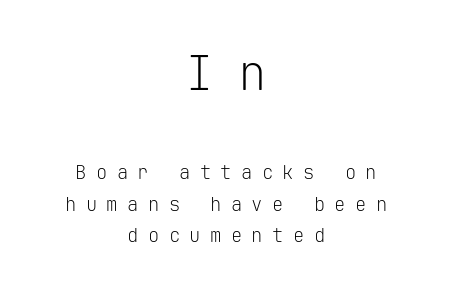
{"serif": "no", "italic": "no", "bold": "no", "weight": "light", "width": "normal", "stroke_contrast": "low", "x_height": "medium", "monospaced": "yes", "underline": "no", "align": "center", "line_spacing": "normal", "line_spacing_ratio": 1.66, "letter_spacing": "wide", "letter_spacing_em": 0.49, "larger_block": "first", "size_ratio": 2.53, "glyph_px": 48}
